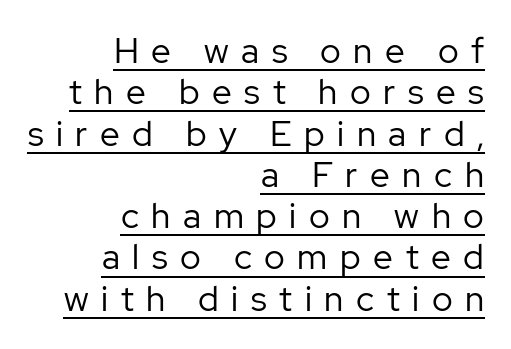
The image shows 35 px regular-weight sans-serif type, upright; set right-aligned, line spacing 1.18x, unusually wide letter spacing (+0.36 em), underlined; low stroke contrast and a medium x-height.
